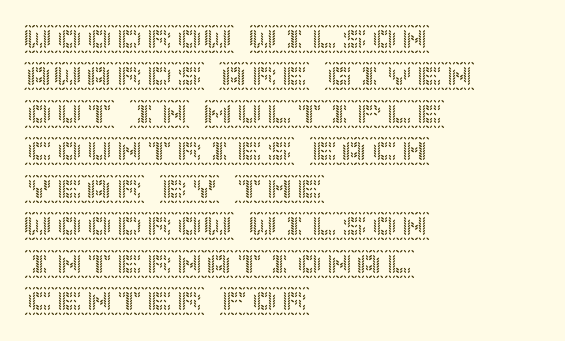
Descenders hang freely into open space. All the whitespace from short lines collects on the right. Quick note: not italic, upright. The vertical gap from one line to the next is medium. The horizontal fit of the characters is conventional and even.
